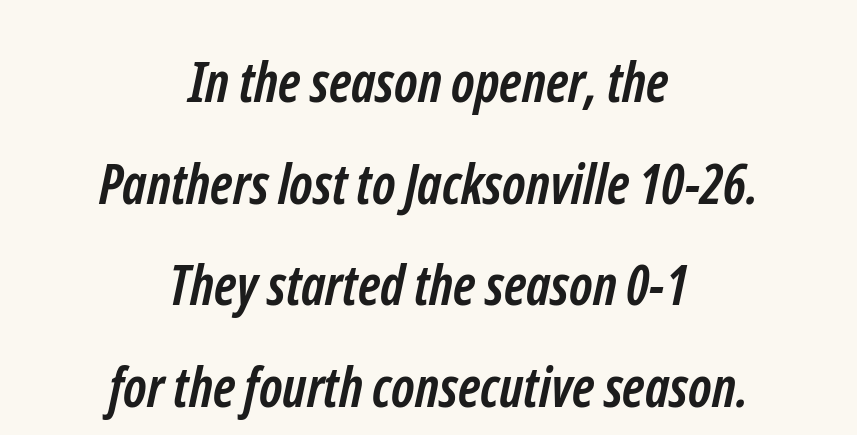
{"serif": "no", "bold": "yes", "weight": "semibold", "width": "condensed", "stroke_contrast": "low", "x_height": "medium", "monospaced": "no", "underline": "no", "align": "center", "line_spacing_ratio": 1.85, "letter_spacing": "normal", "letter_spacing_em": 0.0, "glyph_px": 55}
